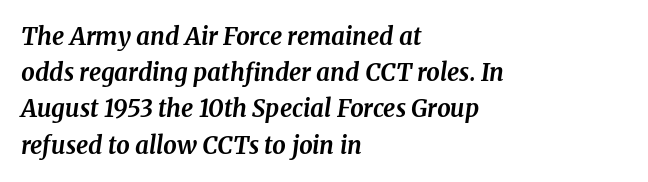
{"italic": "yes", "lean": "right", "slant_degrees": 8, "bold": "yes", "underline": "no", "align": "left", "line_spacing": "normal", "line_spacing_ratio": 1.51, "letter_spacing": "normal", "letter_spacing_em": 0.0, "glyph_px": 24}
